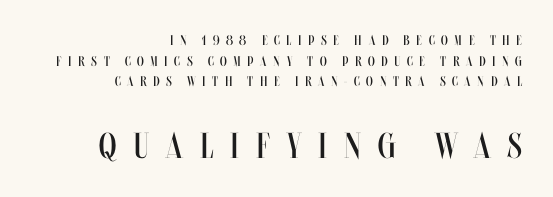
Q: Is the text bold? A: No.
Q: Is the text italic (slanted)? A: No, it is upright.
Q: Is the text underlined? A: No.
Q: How is the paragraph aligned? A: Right-aligned.
Q: Is the spacing between letters normal or unusually wide? A: Unusually wide.
Q: Is the spacing between lines tight, normal or loose? A: Normal.
Q: Which block of text is set in a larger size, the first (top) or the second (bottom)? A: The second (bottom) one.
Q: Width (condensed, normal, or wide)? A: Condensed.
Q: Stroke contrast? A: Medium.
Q: x-height? A: Large.
Q: Monospaced? A: No.
